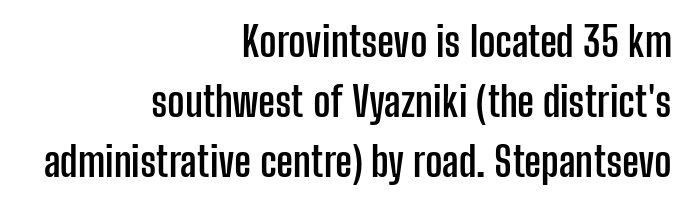
{"serif": "no", "italic": "no", "bold": "yes", "weight": "semibold", "width": "condensed", "stroke_contrast": "low", "x_height": "medium", "monospaced": "no", "underline": "no", "align": "right", "line_spacing": "normal", "line_spacing_ratio": 1.46, "letter_spacing": "normal", "letter_spacing_em": 0.0, "glyph_px": 41}
